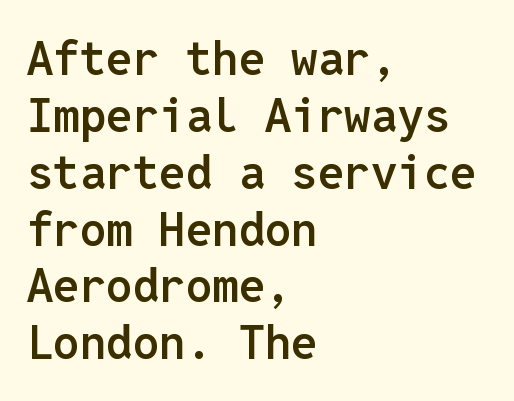
Glance below the letters and you will spot only blank space. Line starts are locked; line ends wander. The gaps between neighbouring characters are ordinary and unremarkable. Italic? Not at all — the glyphs are vertical. The font family rendered here belongs to the sans-serif group.
